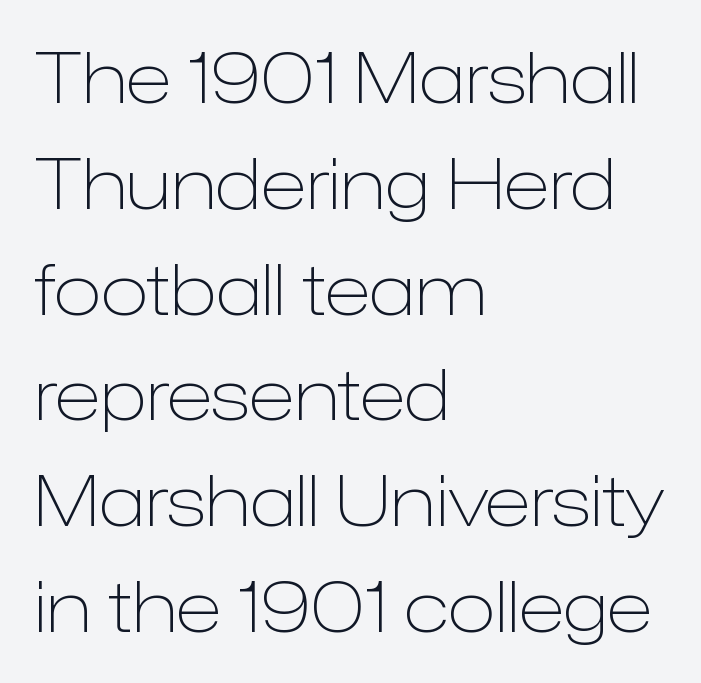
Q: Is the text bold? A: No.
Q: Is the text italic (slanted)? A: No, it is upright.
Q: Is the typeface a serif or a sans-serif typeface? A: Sans-serif.
Q: Is the text underlined? A: No.
Q: How is the paragraph aligned? A: Left-aligned.
Q: Is the spacing between letters normal or unusually wide? A: Normal.
Q: Is the spacing between lines tight, normal or loose? A: Normal.
Q: Width (condensed, normal, or wide)? A: Normal.
Q: Stroke contrast? A: Low.
Q: x-height? A: Medium.
Q: Monospaced? A: No.
